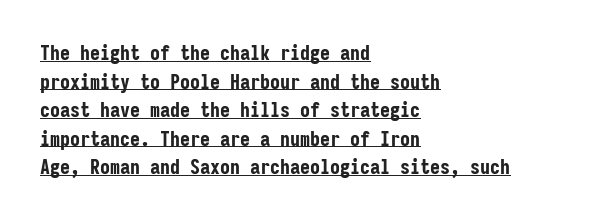
Q: Is the text bold? A: Yes.
Q: Is the text italic (slanted)? A: No, it is upright.
Q: Is the text underlined? A: Yes.
Q: How is the paragraph aligned? A: Left-aligned.
Q: Is the spacing between letters normal or unusually wide? A: Normal.
Q: Is the spacing between lines tight, normal or loose? A: Normal.
